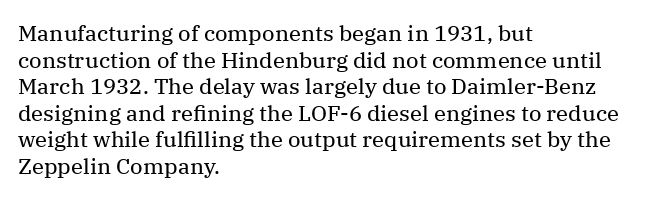
Q: Is the text bold? A: No.
Q: Is the text italic (slanted)? A: No, it is upright.
Q: Is the text underlined? A: No.
Q: How is the paragraph aligned? A: Left-aligned.
Q: Is the spacing between letters normal or unusually wide? A: Normal.
